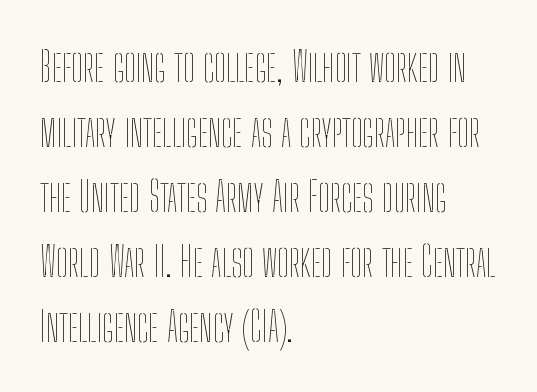
The image shows 42 px thin, condensed type, upright; set left-aligned, normal line spacing (1.55x), normal letter spacing, not underlined; low stroke contrast and a medium x-height.
